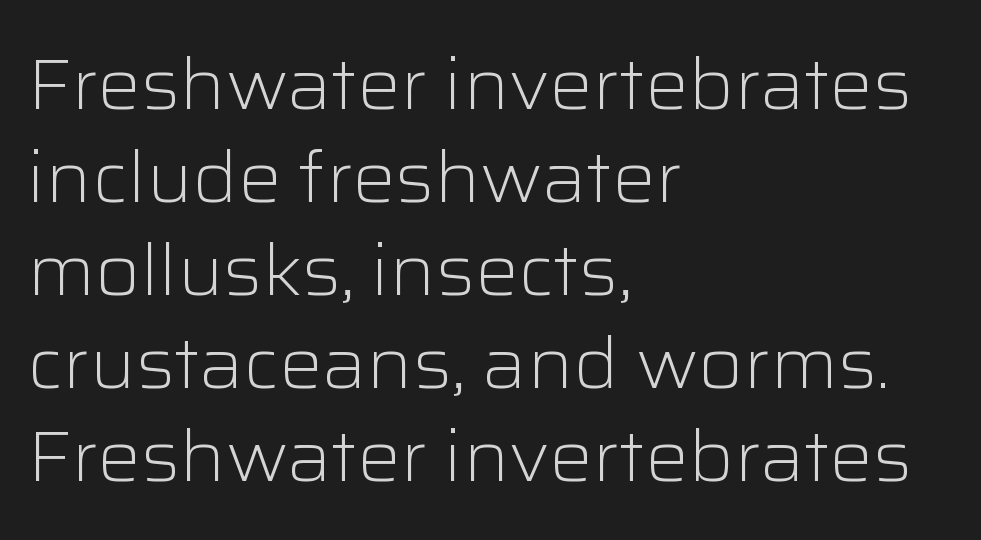
Letters rest on an invisible, unmarked baseline. Stroke terminals: plain, sans-serif. The gaps between neighbouring characters are ordinary and unremarkable. Do the letters lean? They stand straight. In CSS terms this would be text-align: left. The strokes are not fattened; the text isn't bold.
